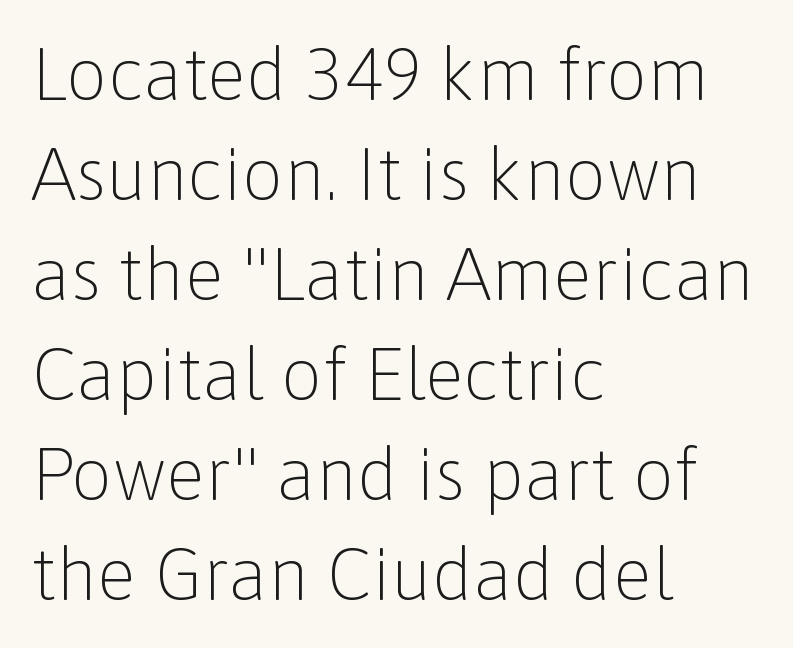
The letters advance in unequal steps, a hallmark of proportional type. The lines sit at an ordinary, default distance from one another. The letterforms sit at book weight or below. The strip under each line holds only bare page.
